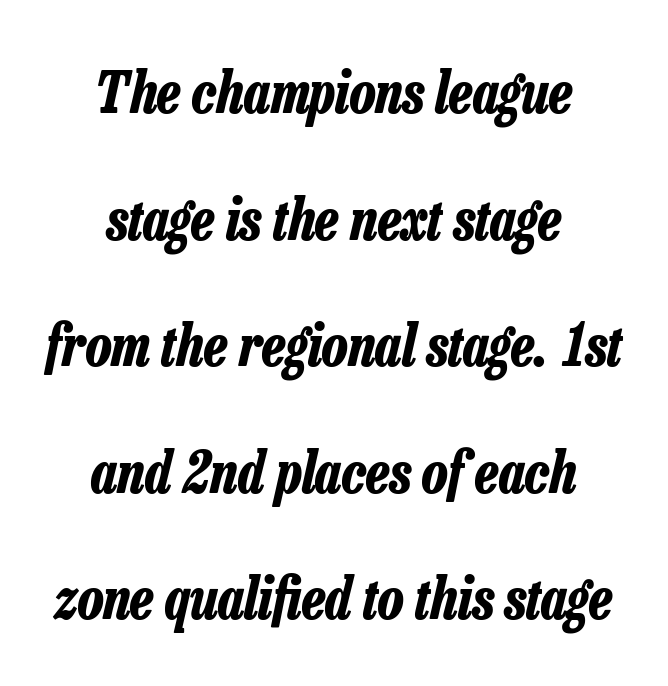
Q: Is the text bold? A: Yes.
Q: Is the text italic (slanted)? A: Yes, it leans right by about 13 degrees.
Q: Is the text underlined? A: No.
Q: How is the paragraph aligned? A: Centered.
Q: Is the spacing between letters normal or unusually wide? A: Normal.
Q: Is the spacing between lines tight, normal or loose? A: Loose.
Q: Width (condensed, normal, or wide)? A: Condensed.
Q: Stroke contrast? A: Low.
Q: x-height? A: Medium.
Q: Monospaced? A: No.
